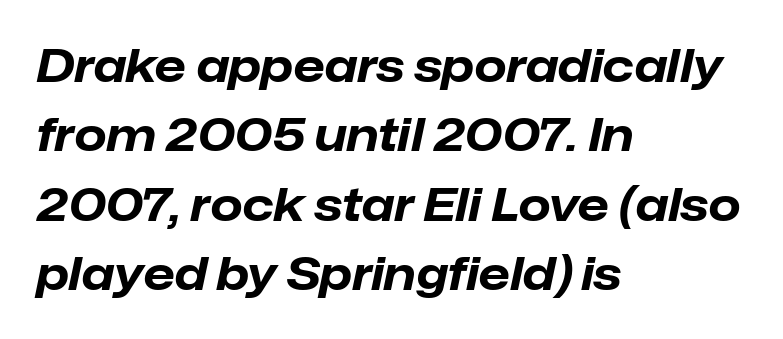
Heavy-handed strokes throughout: this text is bold. The compositor pushed each line to the left boundary. Vertically, the passage feels balanced, rows spaced as you'd expect. Check under the words: just untouched page. Style check: oblique.
